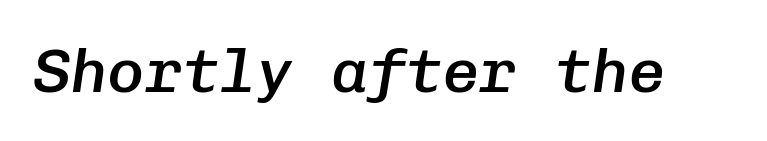
Q: Is the text bold? A: Semi-bold.
Q: Is the text italic (slanted)? A: Yes, it leans right by about 8 degrees.
Q: Is the text underlined? A: No.
Q: Is the spacing between letters normal or unusually wide? A: Normal.
Q: Width (condensed, normal, or wide)? A: Normal.
Q: Stroke contrast? A: Low.
Q: x-height? A: Medium.
Q: Monospaced? A: Yes.
